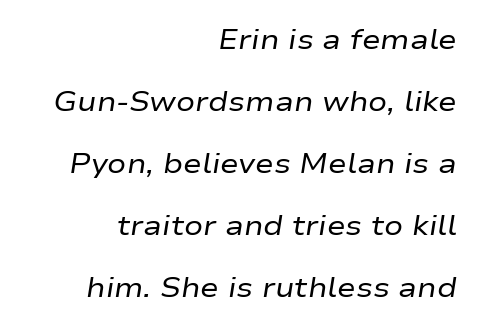
Looks like regular typesetting: each glyph gets only the width it needs. Compared with typical paragraphs, the rows here are farther apart. The typesetting does not lean heavy: it is not bold. The tracking reads as untouched default to a designer's eye. The gap between lines stays unmarked. Leftover space on each line is placed entirely before the opening word.
